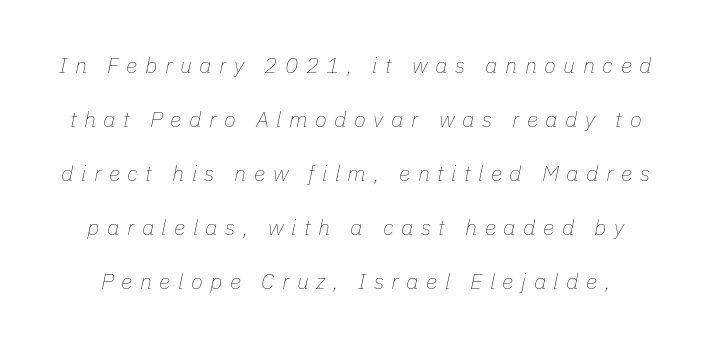
Q: Is the text bold? A: No.
Q: Is the text italic (slanted)? A: Yes, it leans right by about 11 degrees.
Q: Is the text underlined? A: No.
Q: Is the spacing between letters normal or unusually wide? A: Unusually wide.
Q: Is the spacing between lines tight, normal or loose? A: Loose.
